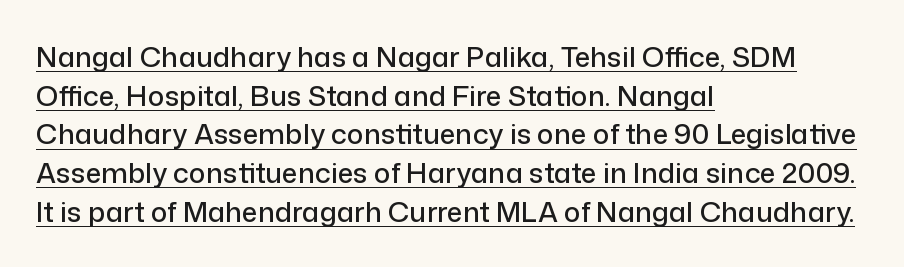
The image shows 28 px sans-serif type, upright; set left-aligned, normal line spacing (1.38x), normal letter spacing, underlined; low stroke contrast and a medium x-height.
